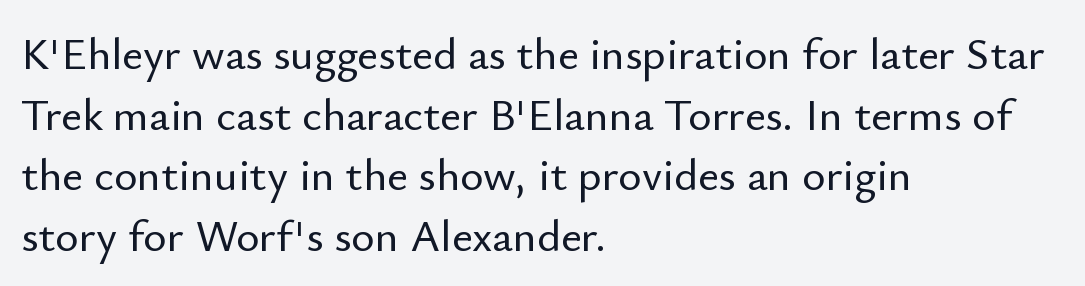
Q: Is the text italic (slanted)? A: No, it is upright.
Q: Is the typeface a serif or a sans-serif typeface? A: Sans-serif.
Q: Is the text underlined? A: No.
Q: How is the paragraph aligned? A: Left-aligned.
Q: Is the spacing between letters normal or unusually wide? A: Normal.
Q: Is the spacing between lines tight, normal or loose? A: Normal.
Q: Width (condensed, normal, or wide)? A: Normal.
Q: Stroke contrast? A: Low.
Q: x-height? A: Small.
Q: Monospaced? A: No.
